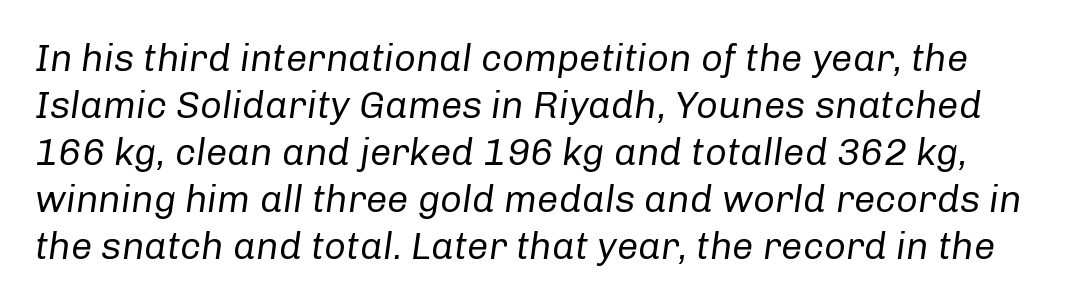
{"italic": "yes", "lean": "right", "slant_degrees": 8, "bold": "no", "weight": "regular", "width": "normal", "stroke_contrast": "low", "x_height": "medium", "monospaced": "no", "underline": "no", "line_spacing_ratio": 1.24, "letter_spacing": "normal", "letter_spacing_em": 0.0, "glyph_px": 38}
